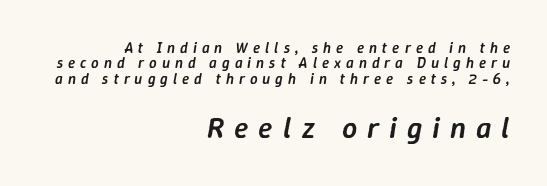
{"italic": "yes", "lean": "right", "slant_degrees": 9, "bold": "semi", "weight": "semibold", "width": "normal", "stroke_contrast": "low", "x_height": "medium", "monospaced": "no", "underline": "no", "align": "right", "line_spacing": "tight", "line_spacing_ratio": 1.03, "letter_spacing": "wide", "letter_spacing_em": 0.33, "larger_block": "second", "size_ratio": 2.0, "glyph_px": 30}
